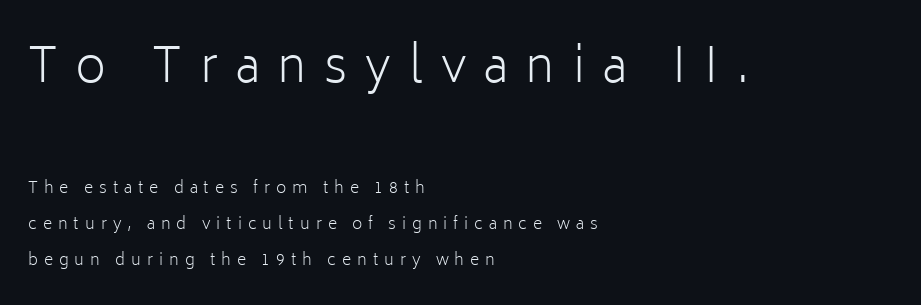
Q: Is the text bold? A: No.
Q: Is the text italic (slanted)? A: No, it is upright.
Q: Is the typeface a serif or a sans-serif typeface? A: Sans-serif.
Q: Is the text underlined? A: No.
Q: How is the paragraph aligned? A: Left-aligned.
Q: Is the spacing between letters normal or unusually wide? A: Unusually wide.
Q: Is the spacing between lines tight, normal or loose? A: Loose.
Q: Which block of text is set in a larger size, the first (top) or the second (bottom)? A: The first (top) one.
Q: Width (condensed, normal, or wide)? A: Normal.
Q: Stroke contrast? A: Low.
Q: x-height? A: Medium.
Q: Monospaced? A: No.
